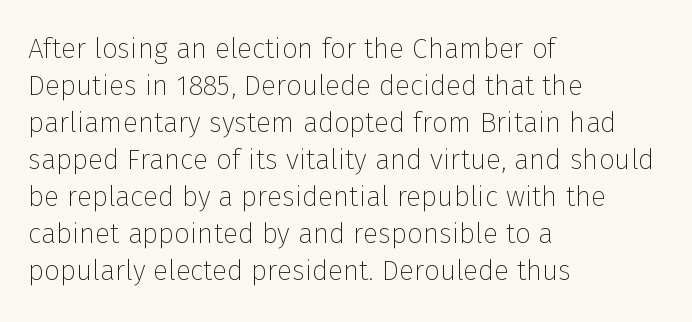
The image shows 28 px thin sans-serif type, upright; set left-aligned, normal line spacing (1.32x), normal letter spacing, not underlined; low stroke contrast and a medium x-height.
